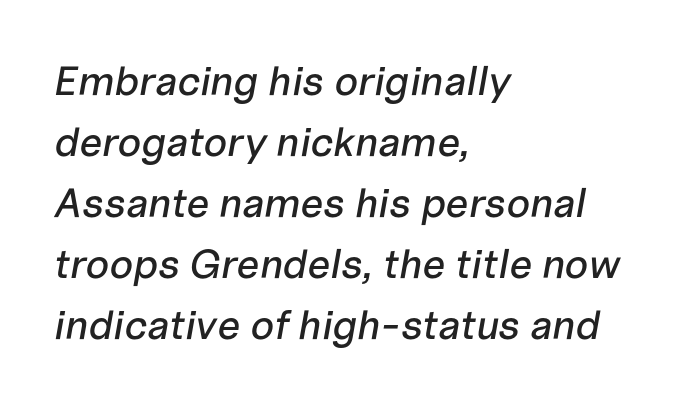
{"italic": "yes", "lean": "right", "slant_degrees": 10, "width": "normal", "stroke_contrast": "low", "x_height": "medium", "monospaced": "no", "underline": "no", "align": "left", "line_spacing": "normal", "line_spacing_ratio": 1.49, "letter_spacing": "normal", "letter_spacing_em": 0.0, "glyph_px": 41}
